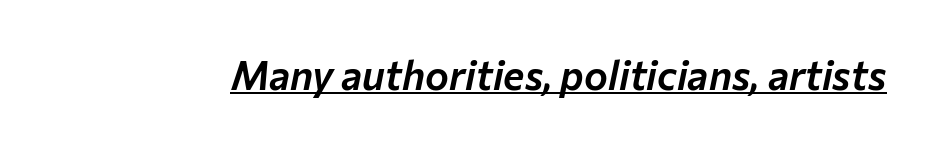
Q: Is the text italic (slanted)? A: Yes, it leans right by about 12 degrees.
Q: Is the text underlined? A: Yes.
Q: Is the spacing between letters normal or unusually wide? A: Normal.
Q: Width (condensed, normal, or wide)? A: Normal.
Q: Stroke contrast? A: Low.
Q: x-height? A: Medium.
Q: Monospaced? A: No.
